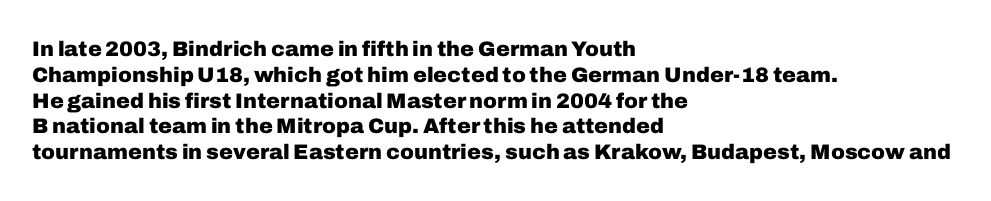
The image shows 21 px bold type, upright; set left-aligned, line spacing 1.23x, normal letter spacing, not underlined.
